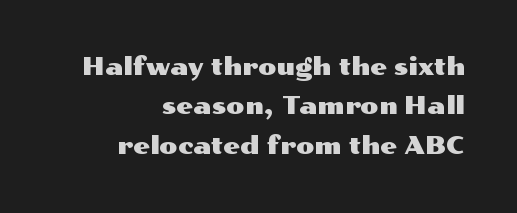
{"italic": "no", "underline": "no", "align": "right", "line_spacing": "normal", "line_spacing_ratio": 1.64, "letter_spacing": "normal", "letter_spacing_em": 0.0, "glyph_px": 24}
